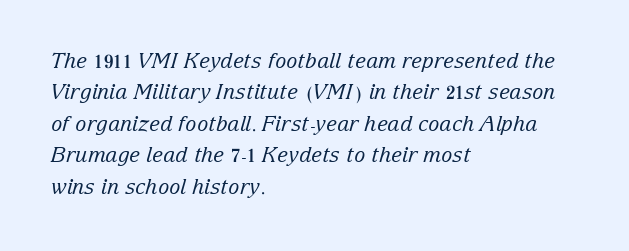
The image shows 21 px text type, italic (leaning right); set left-aligned, normal line spacing (1.5x), normal letter spacing, not underlined.
